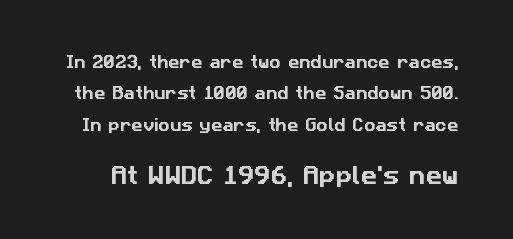
Bare-footed words on every line. Here the glyphs are tracked normally, forming tight word shapes. Rows of type keep a wide berth in the vertical direction. The block sitting lower on the canvas is the one with enlarged characters.
